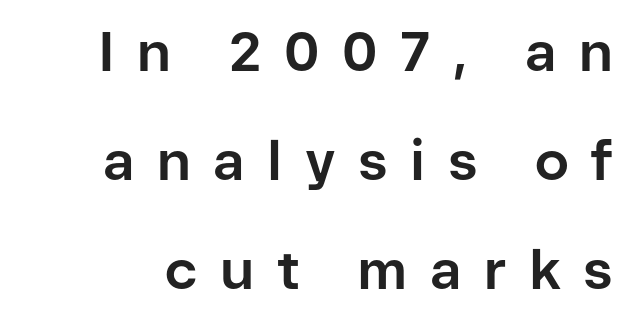
Q: Is the text bold? A: Yes.
Q: Is the text italic (slanted)? A: No, it is upright.
Q: Is the typeface a serif or a sans-serif typeface? A: Sans-serif.
Q: Is the text underlined? A: No.
Q: Is the spacing between letters normal or unusually wide? A: Unusually wide.
Q: Is the spacing between lines tight, normal or loose? A: Loose.
Q: Width (condensed, normal, or wide)? A: Normal.
Q: Stroke contrast? A: Low.
Q: x-height? A: Medium.
Q: Monospaced? A: No.
